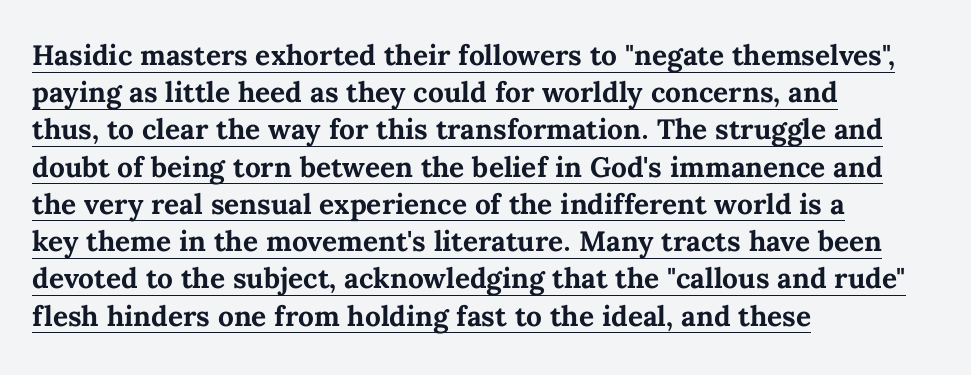
The image shows 28 px bold type, upright; set left-aligned, normal line spacing (1.33x), normal letter spacing, underlined; medium stroke contrast and a medium x-height.
